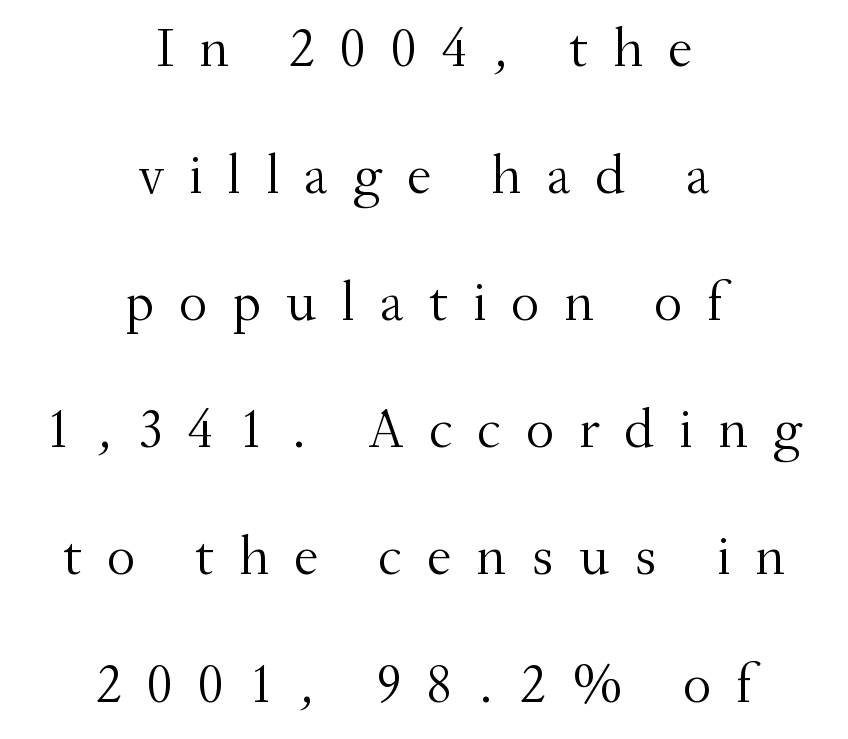
The image shows 56 px light serif type, upright; set centered, loose line spacing (2.27x), unusually wide letter spacing (+0.44 em), not underlined; medium stroke contrast and a small x-height.
